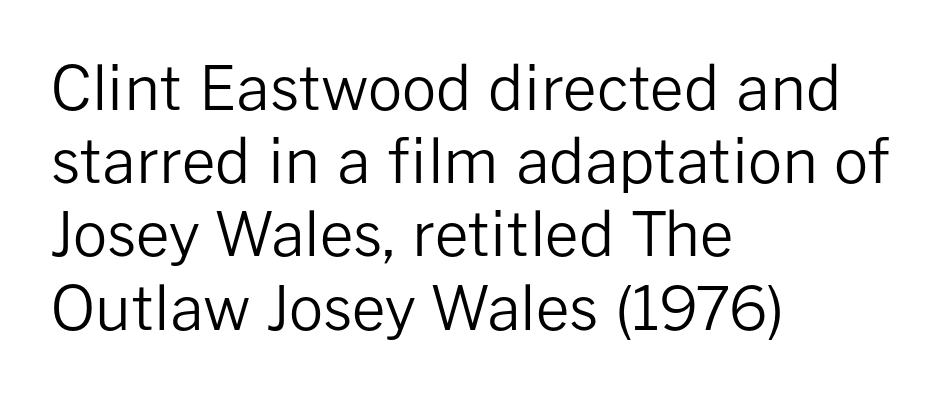
Q: Is the text bold? A: No.
Q: Is the text italic (slanted)? A: No, it is upright.
Q: Is the typeface a serif or a sans-serif typeface? A: Sans-serif.
Q: Is the text underlined? A: No.
Q: How is the paragraph aligned? A: Left-aligned.
Q: Is the spacing between letters normal or unusually wide? A: Normal.
Q: Width (condensed, normal, or wide)? A: Normal.
Q: Stroke contrast? A: Low.
Q: x-height? A: Medium.
Q: Monospaced? A: No.
